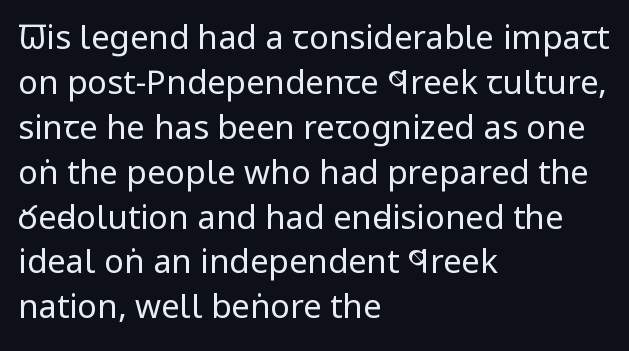
Reading down the column, the eye jumps a familiar distance to each next line. Think standard paragraph weight, or any step lighter than that. Note the varied advance widths — an 'i' is clearly narrower than an 'm'. It's the straight-up-and-down kind of type. The gaps between neighbouring characters are ordinary and unremarkable.
